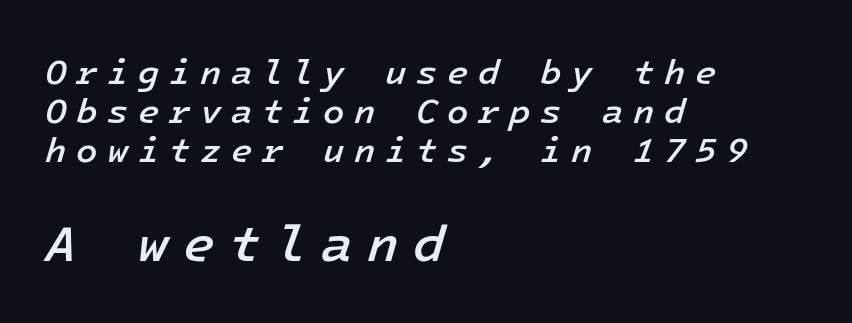
The image shows 52 px semibold type, italic (leaning right); set left-aligned, tight line spacing (1.12x), unusually wide letter spacing (+0.27 em), not underlined; the second (bottom) block is 1.49x larger; low stroke contrast and a medium x-height.
